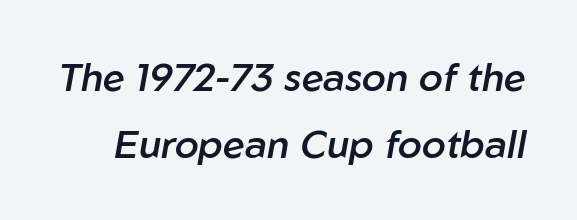
Do the characters align in a grid? No, the font is proportional. The glyphs look as if they've been sheared to an angle. This rendering features lettering with no underline. A fair bit of extra ink — the face is semibold, not bold.
